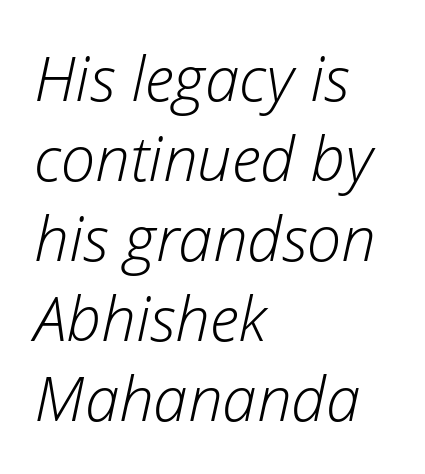
The image shows 62 px light type, italic (leaning right); set left-aligned, normal line spacing (1.29x), normal letter spacing, not underlined; low stroke contrast and a medium x-height.
